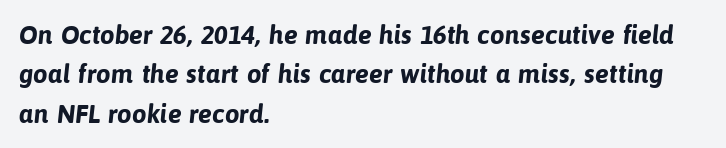
Q: Is the text bold? A: Yes.
Q: Is the text underlined? A: No.
Q: How is the paragraph aligned? A: Left-aligned.
Q: Is the spacing between letters normal or unusually wide? A: Normal.
Q: Is the spacing between lines tight, normal or loose? A: Normal.
